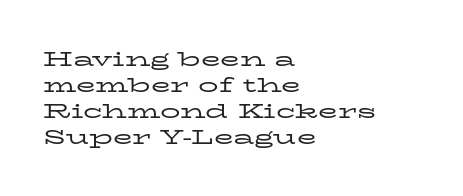
{"italic": "no", "bold": "no", "underline": "no", "align": "left", "line_spacing": "normal", "line_spacing_ratio": 1.3, "letter_spacing": "normal", "letter_spacing_em": 0.0, "glyph_px": 20}
